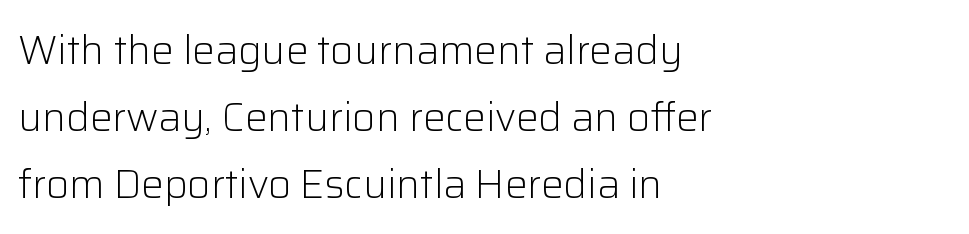
{"serif": "no", "italic": "no", "bold": "no", "weight": "light", "width": "normal", "stroke_contrast": "low", "x_height": "medium", "monospaced": "no", "underline": "no", "align": "left", "line_spacing": "normal", "line_spacing_ratio": 1.67, "letter_spacing": "normal", "letter_spacing_em": 0.0, "glyph_px": 40}
